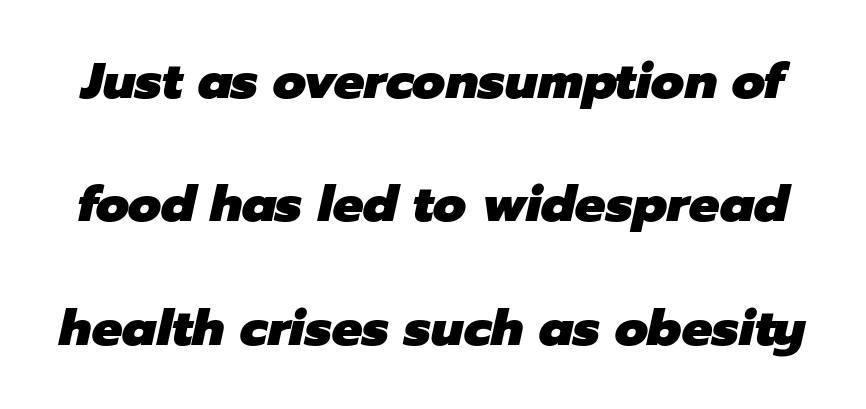
As a designer I'd log this as weight 700, bold. Spacing between characters is what you'd get straight out of the box. A typesetter would call this leading open, well beyond the default. The baseline area is clear.
